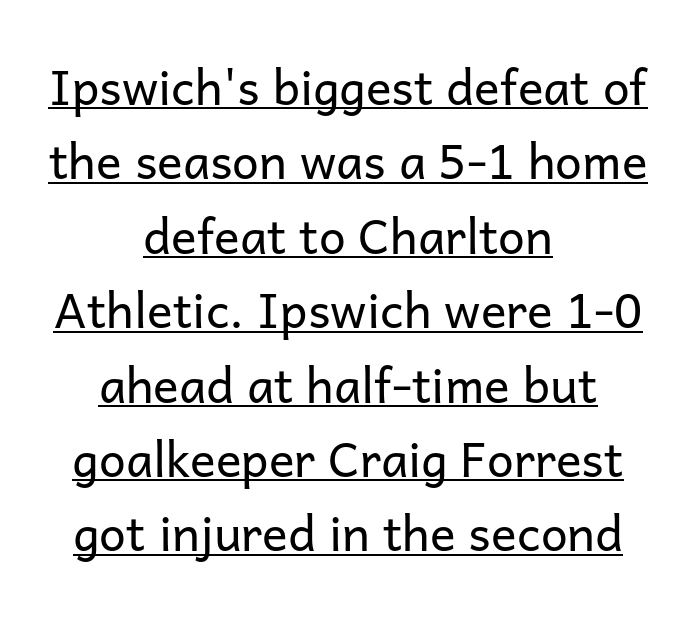
The image shows 48 px regular-weight sans-serif type, upright; set centered, normal line spacing (1.55x), normal letter spacing, underlined; low stroke contrast and a medium x-height.
